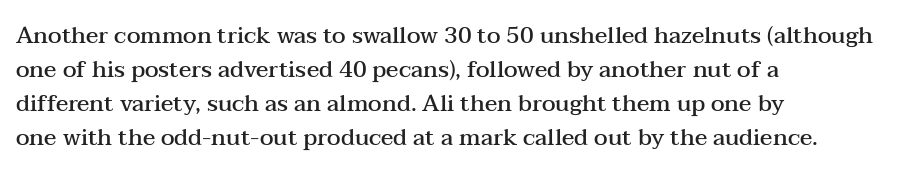
The type is set solid horizontally, with unmodified tracking. Letters rest on an invisible, unmarked baseline. The lettering holds an erect, upright posture throughout. Typeset ragged right — the left edge is the straight one. The block of text has a typical density, with ordinary space between rows.
